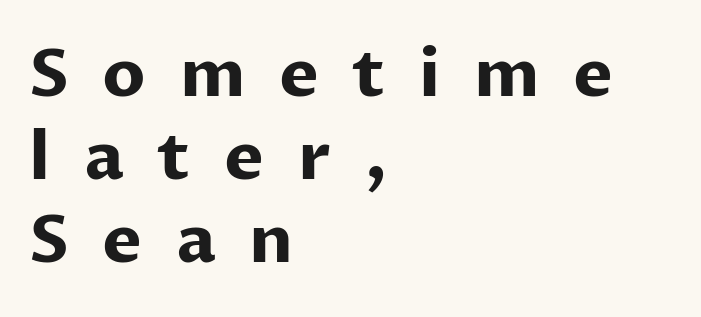
Short and long lines alike share a common starting point at left. Rendered with straight, roman letterforms. The rendering inserts visible extra space after every character. I'd call this a sans setting — the letters go barefoot. Underlining? Definitely not there. Summary of weight: heavy, a full bold.
